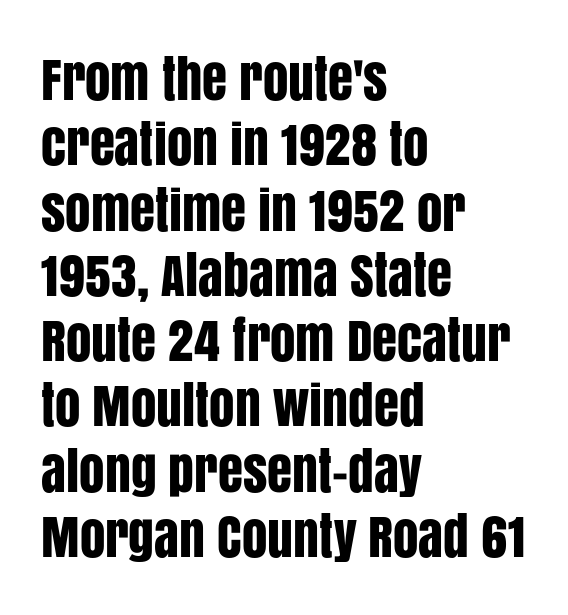
The image shows 51 px condensed sans-serif type, upright; set left-aligned, normal line spacing (1.28x), normal letter spacing, not underlined; low stroke contrast and a large x-height.
